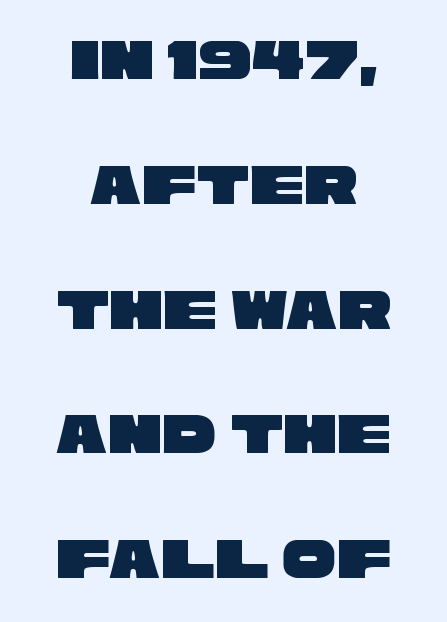
{"serif": "no", "width": "wide", "stroke_contrast": "low", "x_height": "large", "monospaced": "no", "underline": "no", "align": "center", "line_spacing": "loose", "line_spacing_ratio": 2.08, "letter_spacing": "normal", "letter_spacing_em": 0.0, "glyph_px": 60}
